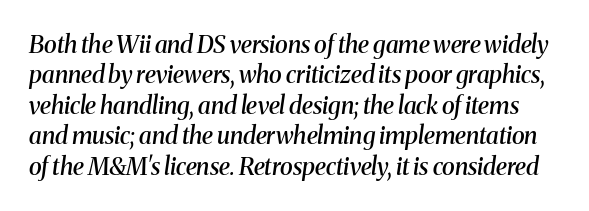
{"italic": "yes", "lean": "right", "slant_degrees": 8, "bold": "semi", "underline": "no", "line_spacing": "normal", "line_spacing_ratio": 1.27, "letter_spacing": "normal", "letter_spacing_em": 0.0, "glyph_px": 24}
